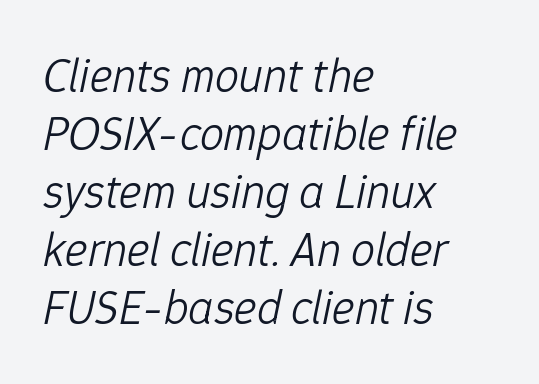
There's an unmistakable incline to the writing here. The letters advance in unequal steps, a hallmark of proportional type. The gaps between neighbouring characters are ordinary and unremarkable. The lines in this sample share a left origin and differ only in where they stop. The font sits on the lighter half of the weight spectrum, regular included. The gap between lines stays unmarked.
